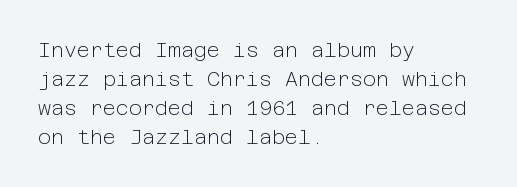
{"italic": "no", "bold": "no", "underline": "no", "align": "left", "line_spacing": "normal", "line_spacing_ratio": 1.45, "letter_spacing": "normal", "letter_spacing_em": 0.0, "glyph_px": 20}
